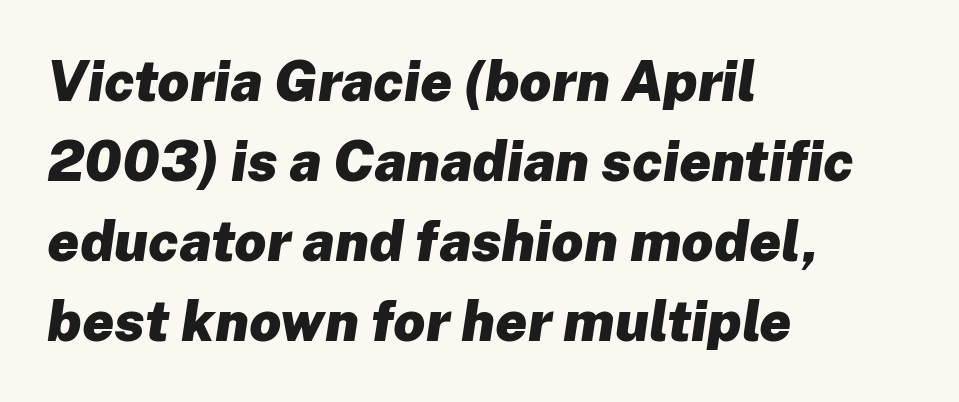
{"italic": "yes", "lean": "right", "slant_degrees": 8, "bold": "yes", "weight": "heavy", "width": "normal", "stroke_contrast": "low", "x_height": "medium", "monospaced": "no", "underline": "no", "align": "left", "line_spacing": "normal", "line_spacing_ratio": 1.43, "letter_spacing": "normal", "letter_spacing_em": 0.0, "glyph_px": 56}
